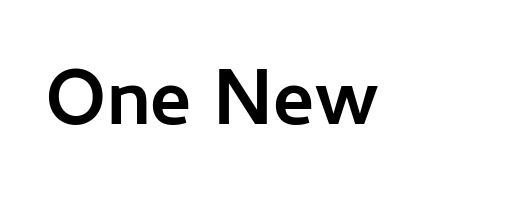
Plain, unruled lines of type. Is there any slant? The stems are plumb. I'd call this a sans setting — the letters go barefoot. You could not count columns in this text — the font is proportionally spaced. The font is running at its bold setting. There is no visible air inserted between adjacent glyphs.
